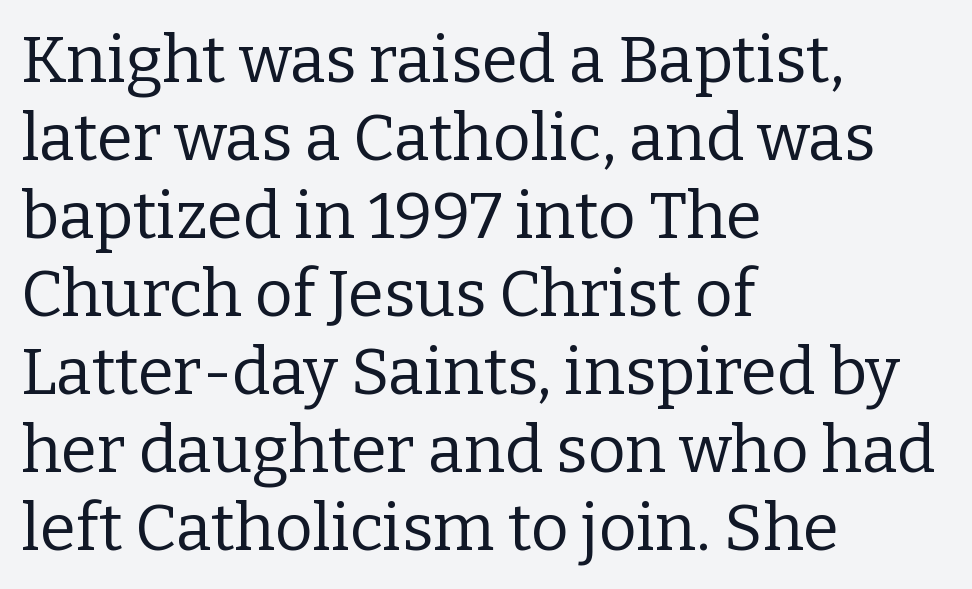
Q: Is the text bold? A: No.
Q: Is the text italic (slanted)? A: No, it is upright.
Q: Is the typeface a serif or a sans-serif typeface? A: Serif.
Q: Is the text underlined? A: No.
Q: How is the paragraph aligned? A: Left-aligned.
Q: Is the spacing between letters normal or unusually wide? A: Normal.
Q: Width (condensed, normal, or wide)? A: Normal.
Q: Stroke contrast? A: Low.
Q: x-height? A: Medium.
Q: Monospaced? A: No.
